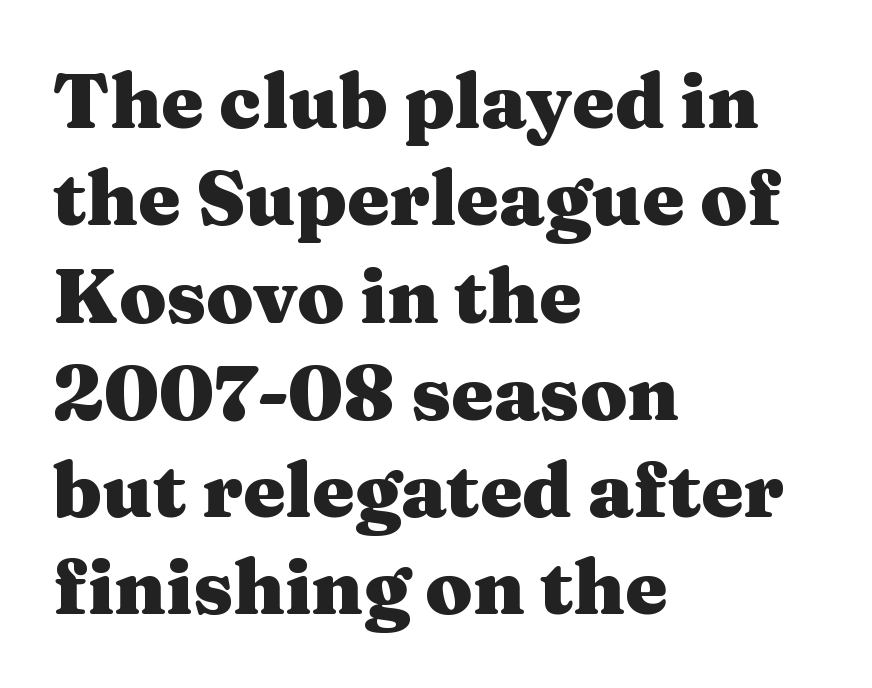
The image shows 76 px heavy, wide serif type, upright; set left-aligned, normal line spacing (1.28x), normal letter spacing, not underlined; medium stroke contrast and a medium x-height.
